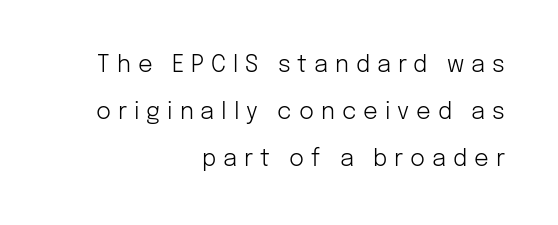
The line texture is sparse and dotted thanks to wide tracking. A typesetter would mark this as roman, not italic. The passage shown is not underscored anywhere. This reads as an unemphasized weight, regular at the heaviest.
